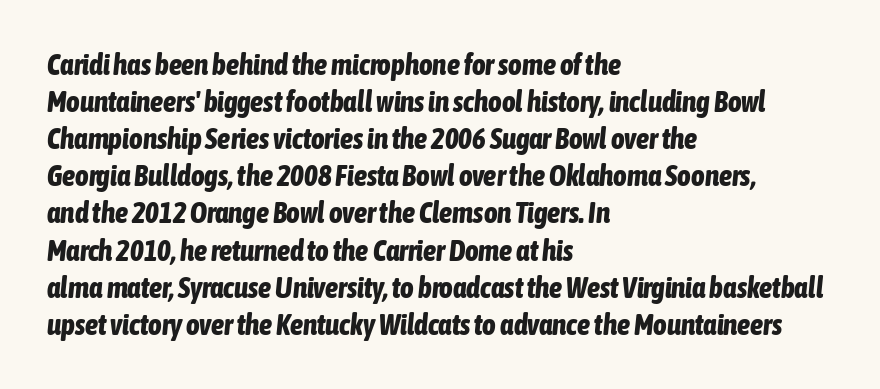
Q: Is the text bold? A: Yes.
Q: Is the text italic (slanted)? A: Yes, it leans right by about 6 degrees.
Q: Is the text underlined? A: No.
Q: How is the paragraph aligned? A: Left-aligned.
Q: Is the spacing between letters normal or unusually wide? A: Normal.
Q: Is the spacing between lines tight, normal or loose? A: Normal.
Q: Width (condensed, normal, or wide)? A: Condensed.
Q: Stroke contrast? A: Low.
Q: x-height? A: Medium.
Q: Monospaced? A: No.
